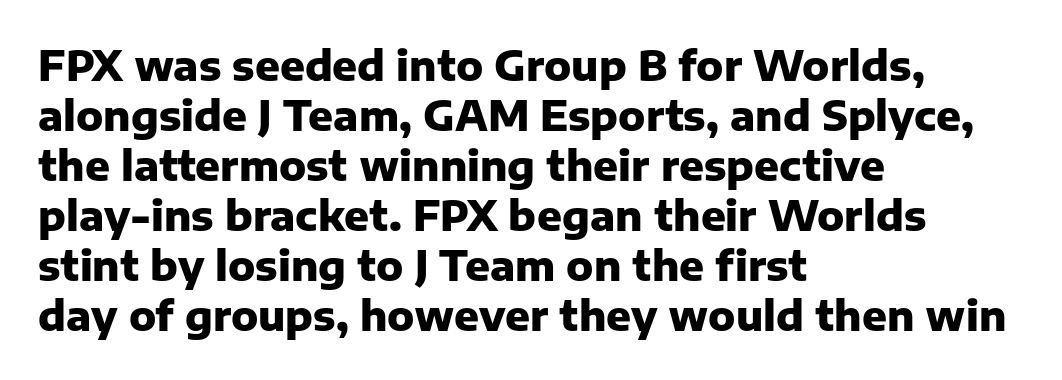
Q: Is the text bold? A: Yes.
Q: Is the text italic (slanted)? A: No, it is upright.
Q: Is the typeface a serif or a sans-serif typeface? A: Sans-serif.
Q: Is the text underlined? A: No.
Q: How is the paragraph aligned? A: Left-aligned.
Q: Is the spacing between letters normal or unusually wide? A: Normal.
Q: Width (condensed, normal, or wide)? A: Normal.
Q: Stroke contrast? A: Low.
Q: x-height? A: Medium.
Q: Monospaced? A: No.
